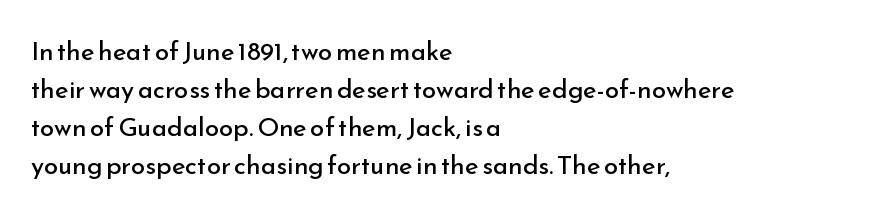
Visually the block forms a straight wall on the left and a jagged coastline on the right. Caption: standard tracking, unaltered. The type sits square on the baseline with zero lean. Weight: not bold — regular or lighter.
